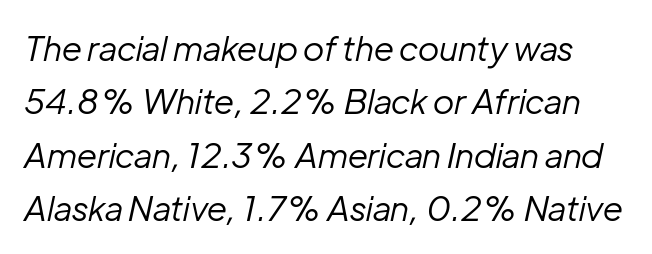
The image shows 34 px regular-weight type, italic (leaning right); set normal line spacing (1.57x), normal letter spacing, not underlined; low stroke contrast and a medium x-height.
